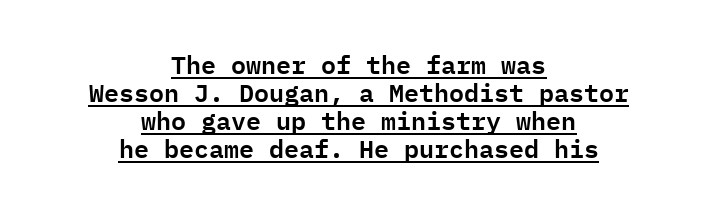
{"italic": "no", "underline": "yes", "align": "center", "line_spacing": "tight", "line_spacing_ratio": 1.12, "letter_spacing": "normal", "letter_spacing_em": 0.0, "glyph_px": 25}
